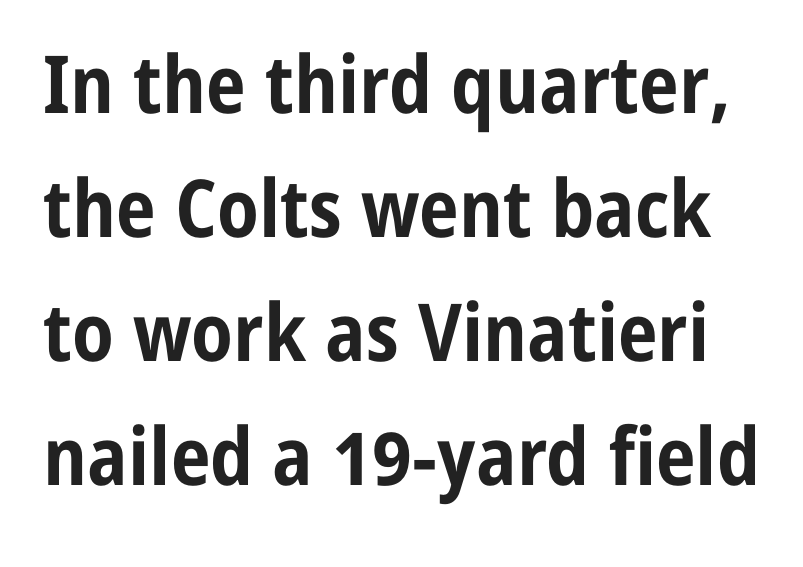
Typographically, this falls in the sans-serif category. A typesetter would call this leading conventional body-copy spacing. It's the straight-up-and-down kind of type. Is this a fixed-width face? No — the glyphs have proportional, varying widths. Underlining? Definitely not there.
